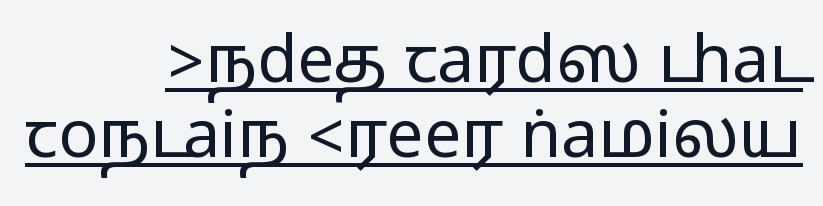
Q: Is the text italic (slanted)? A: No, it is upright.
Q: Is the typeface a serif or a sans-serif typeface? A: Sans-serif.
Q: Is the text underlined? A: Yes.
Q: How is the paragraph aligned? A: Right-aligned.
Q: Is the spacing between letters normal or unusually wide? A: Normal.
Q: Is the spacing between lines tight, normal or loose? A: Tight.
Q: Width (condensed, normal, or wide)? A: Wide.
Q: Stroke contrast? A: Medium.
Q: Monospaced? A: No.
